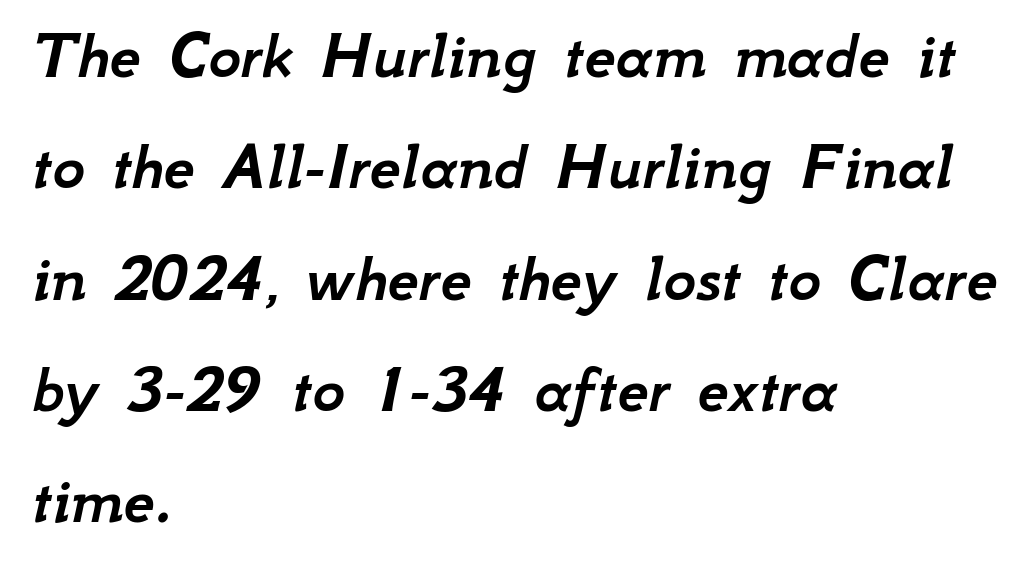
Q: Is the text italic (slanted)? A: Yes, it leans right by about 12 degrees.
Q: Is the text underlined? A: No.
Q: How is the paragraph aligned? A: Left-aligned.
Q: Is the spacing between letters normal or unusually wide? A: Normal.
Q: Is the spacing between lines tight, normal or loose? A: Normal.
Q: Width (condensed, normal, or wide)? A: Normal.
Q: Stroke contrast? A: Low.
Q: x-height? A: Small.
Q: Monospaced? A: No.
